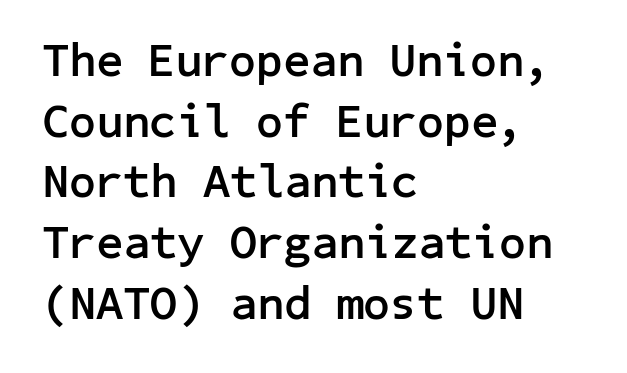
The area under the type is left untouched. Honestly, the letter spacing is just normal — you wouldn't notice it. Regarding serifs, this sample does without them. The lines in this sample share a left origin and differ only in where they stop. A dark, heavy texture on the line: the type is bold.
